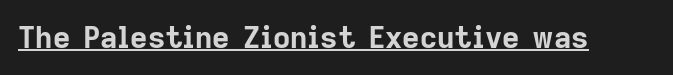
Q: Is the text bold? A: Yes.
Q: Is the text italic (slanted)? A: No, it is upright.
Q: Is the typeface a serif or a sans-serif typeface? A: Sans-serif.
Q: Is the text underlined? A: Yes.
Q: Is the spacing between letters normal or unusually wide? A: Normal.
Q: Width (condensed, normal, or wide)? A: Normal.
Q: Stroke contrast? A: Low.
Q: x-height? A: Medium.
Q: Monospaced? A: No.
